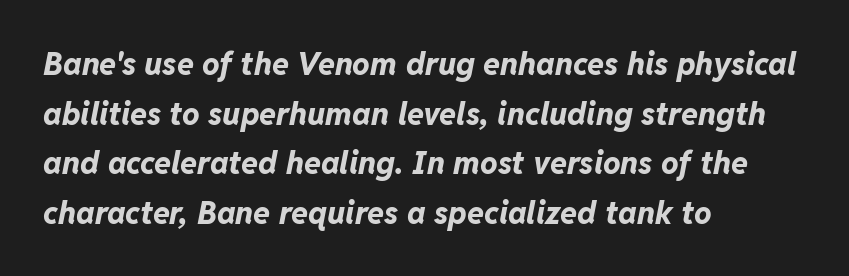
Q: Is the text bold? A: Yes.
Q: Is the text italic (slanted)? A: Yes, it leans right by about 11 degrees.
Q: Is the text underlined? A: No.
Q: How is the paragraph aligned? A: Left-aligned.
Q: Is the spacing between letters normal or unusually wide? A: Normal.
Q: Is the spacing between lines tight, normal or loose? A: Normal.
Q: Width (condensed, normal, or wide)? A: Normal.
Q: Stroke contrast? A: Low.
Q: x-height? A: Medium.
Q: Monospaced? A: No.
